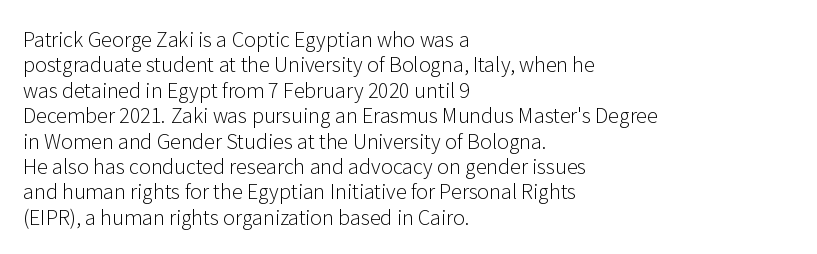
Q: Is the text bold? A: No.
Q: Is the text italic (slanted)? A: No, it is upright.
Q: Is the text underlined? A: No.
Q: How is the paragraph aligned? A: Left-aligned.
Q: Is the spacing between letters normal or unusually wide? A: Normal.
Q: Is the spacing between lines tight, normal or loose? A: Normal.
